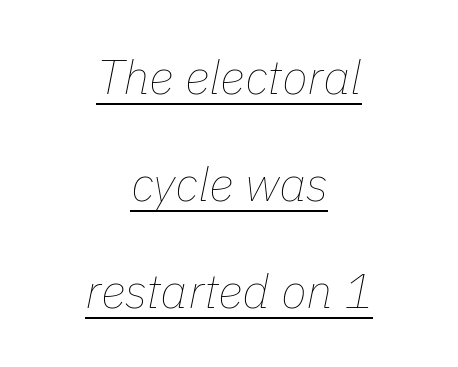
The image shows 48 px thin type, italic (leaning right); set centered, loose line spacing (2.23x), normal letter spacing, underlined; low stroke contrast and a medium x-height.
